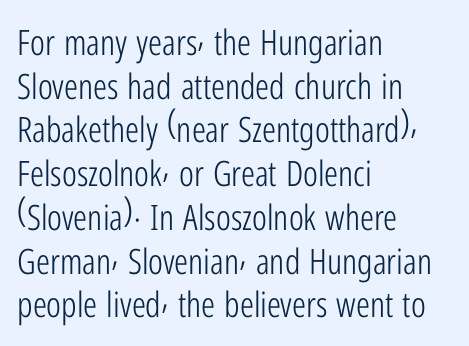
You could not count columns in this text — the font is proportionally spaced. Normally led — the rows are evenly, conventionally spaced. A quiet, ordinary-to-light weight characterises the typeface. Unlike a traditional serif, this face leaves its strokes unadorned.
